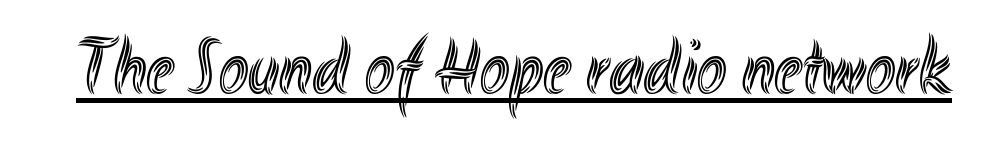
{"width": "condensed", "x_height": "small", "monospaced": "no", "underline": "yes", "letter_spacing": "normal", "letter_spacing_em": 0.0, "glyph_px": 79}
